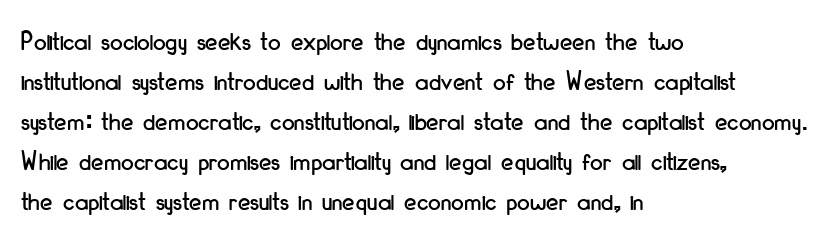
Compared with typical paragraphs, the rows here are spaced about the same. A clean baseline with only descenders dipping below it. The face used here is proportionally spaced, like ordinary book or web type. These lines stack with their left ends in a neat column.
